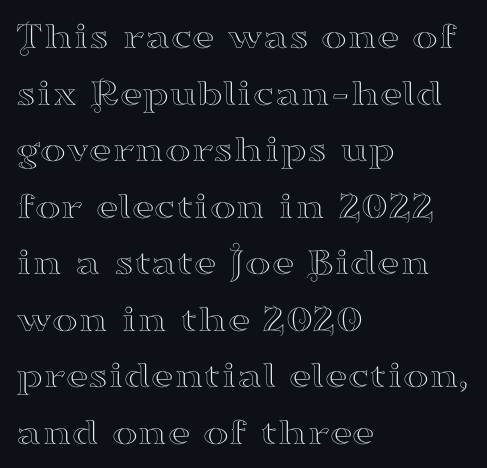
Proportional: the letters do not fall into vertical columns. A student would call this left alignment; a typographer would say flush left, rag right. Glyph-to-glyph distance matches everyday printed text. A bare baseline throughout the passage.
